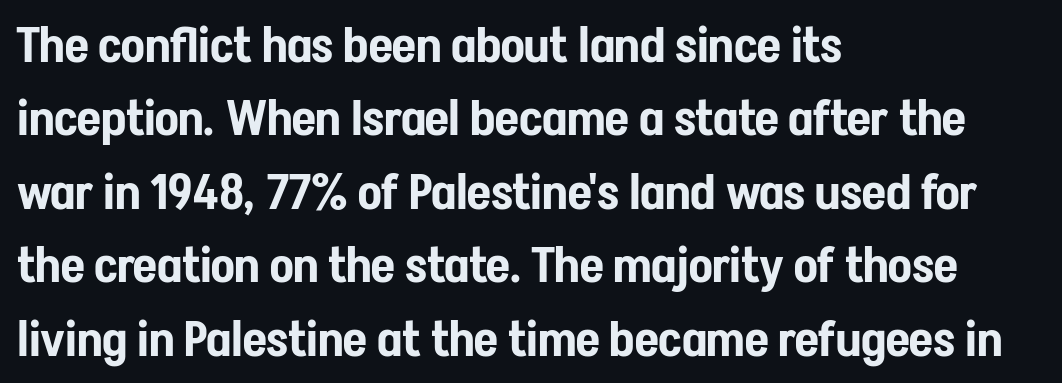
{"serif": "no", "italic": "no", "width": "condensed", "stroke_contrast": "low", "x_height": "medium", "monospaced": "no", "underline": "no", "align": "left", "line_spacing": "normal", "line_spacing_ratio": 1.5, "letter_spacing": "normal", "letter_spacing_em": 0.0, "glyph_px": 49}
